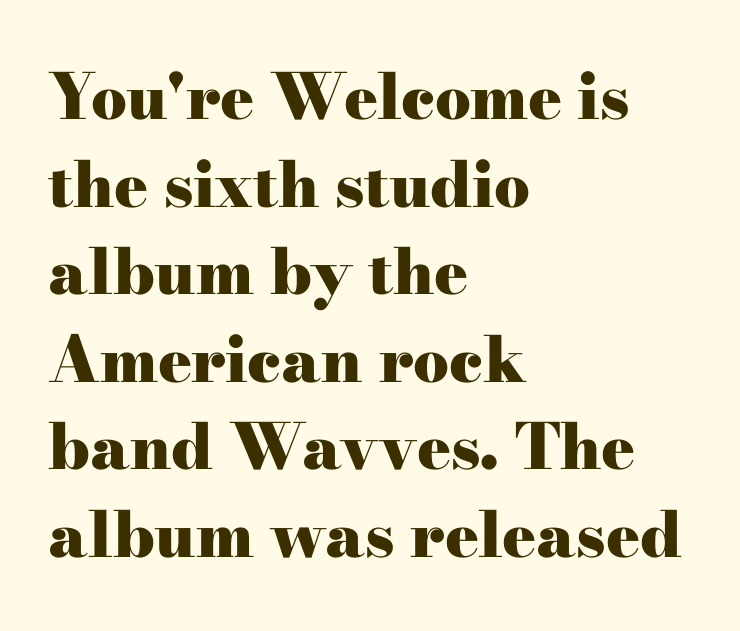
Q: Is the text bold? A: Yes.
Q: Is the text italic (slanted)? A: No, it is upright.
Q: Is the typeface a serif or a sans-serif typeface? A: Serif.
Q: Is the text underlined? A: No.
Q: How is the paragraph aligned? A: Left-aligned.
Q: Is the spacing between letters normal or unusually wide? A: Normal.
Q: Is the spacing between lines tight, normal or loose? A: Normal.
Q: Width (condensed, normal, or wide)? A: Wide.
Q: Stroke contrast? A: High.
Q: x-height? A: Small.
Q: Monospaced? A: No.
